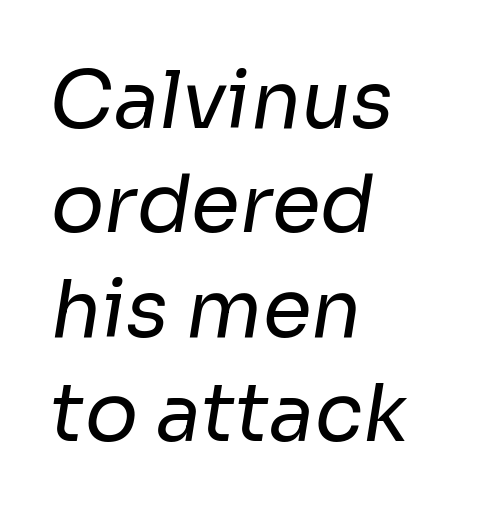
The image shows 79 px regular-weight sans-serif type; set left-aligned, normal line spacing (1.32x), normal letter spacing, not underlined; low stroke contrast and a medium x-height.
